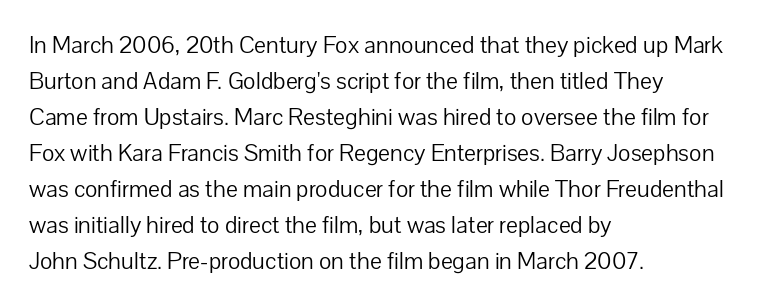
{"italic": "no", "bold": "no", "underline": "no", "align": "left", "line_spacing": "normal", "line_spacing_ratio": 1.44, "letter_spacing": "normal", "letter_spacing_em": 0.0, "glyph_px": 25}
